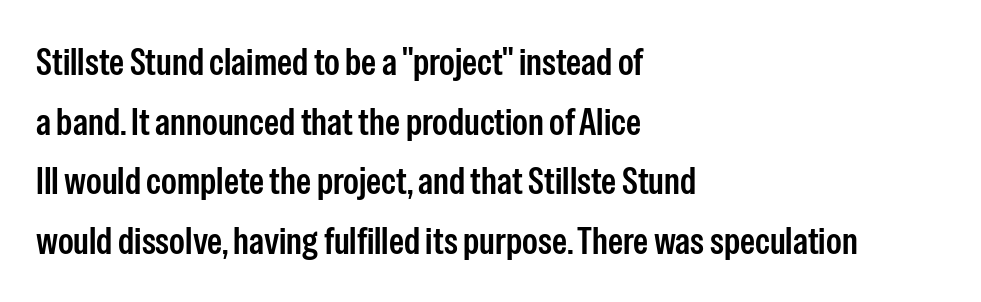
The image shows 38 px condensed sans-serif type, upright; set left-aligned, normal line spacing (1.57x), normal letter spacing, not underlined; low stroke contrast and a medium x-height.
